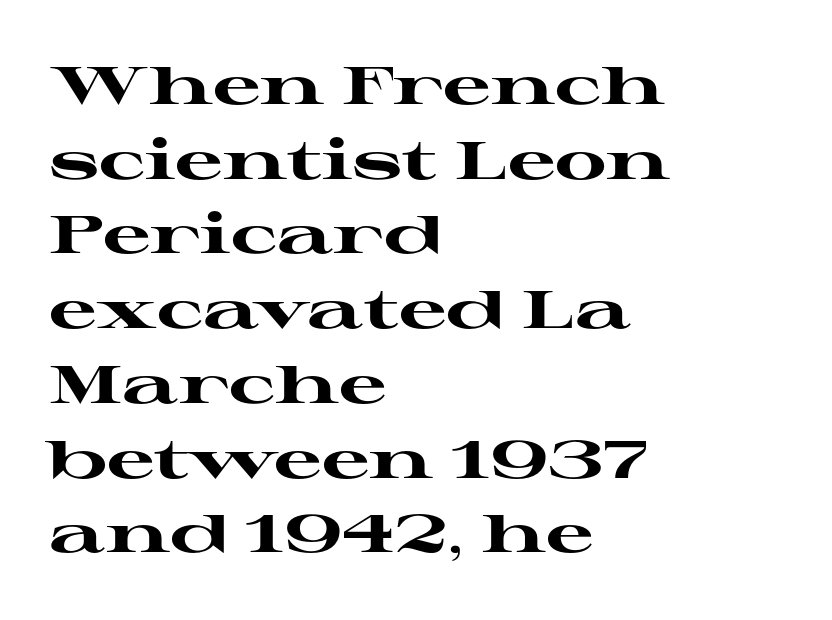
Q: Is the text bold? A: Yes.
Q: Is the text italic (slanted)? A: No, it is upright.
Q: Is the typeface a serif or a sans-serif typeface? A: Serif.
Q: Is the text underlined? A: No.
Q: How is the paragraph aligned? A: Left-aligned.
Q: Is the spacing between letters normal or unusually wide? A: Normal.
Q: Is the spacing between lines tight, normal or loose? A: Normal.
Q: Width (condensed, normal, or wide)? A: Wide.
Q: Stroke contrast? A: High.
Q: x-height? A: Medium.
Q: Monospaced? A: No.
